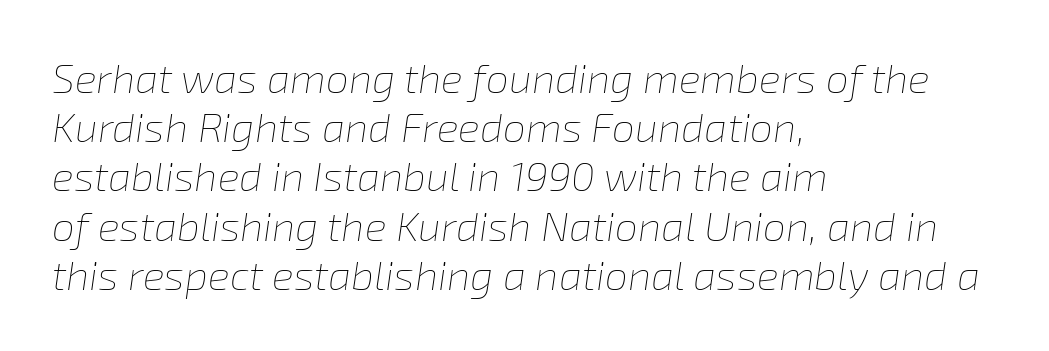
{"italic": "yes", "lean": "right", "slant_degrees": 8, "bold": "no", "weight": "thin", "width": "normal", "stroke_contrast": "low", "x_height": "medium", "monospaced": "no", "underline": "no", "align": "left", "line_spacing_ratio": 1.2, "letter_spacing": "normal", "letter_spacing_em": 0.0, "glyph_px": 41}
